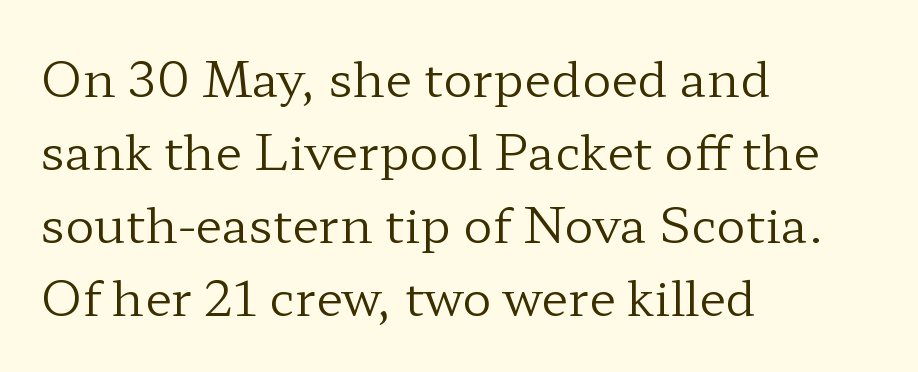
Q: Is the text bold? A: No.
Q: Is the text italic (slanted)? A: No, it is upright.
Q: Is the typeface a serif or a sans-serif typeface? A: Serif.
Q: Is the text underlined? A: No.
Q: How is the paragraph aligned? A: Left-aligned.
Q: Is the spacing between letters normal or unusually wide? A: Normal.
Q: Is the spacing between lines tight, normal or loose? A: Normal.
Q: Width (condensed, normal, or wide)? A: Wide.
Q: Stroke contrast? A: Low.
Q: x-height? A: Medium.
Q: Monospaced? A: No.
